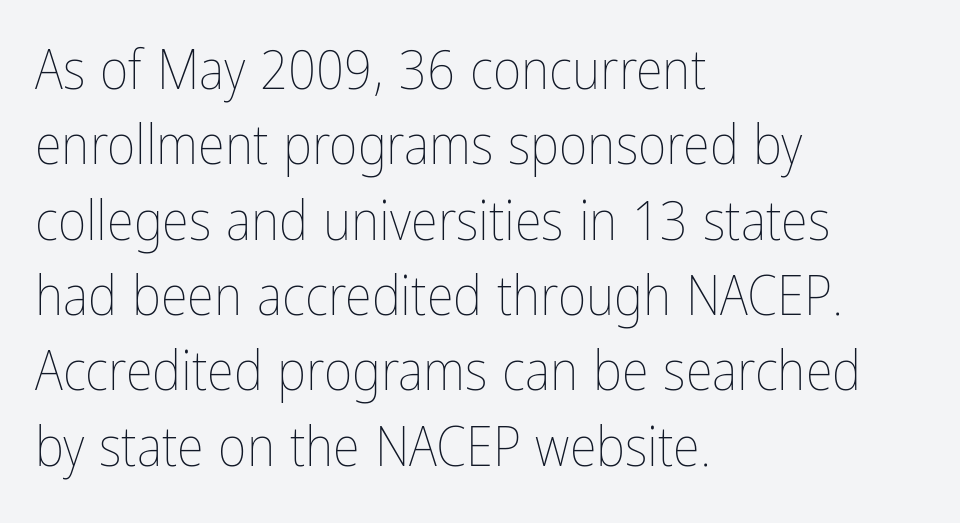
Q: Is the text bold? A: No.
Q: Is the text italic (slanted)? A: No, it is upright.
Q: Is the text underlined? A: No.
Q: How is the paragraph aligned? A: Left-aligned.
Q: Is the spacing between letters normal or unusually wide? A: Normal.
Q: Is the spacing between lines tight, normal or loose? A: Normal.
Q: Width (condensed, normal, or wide)? A: Condensed.
Q: Stroke contrast? A: Low.
Q: x-height? A: Medium.
Q: Monospaced? A: No.
